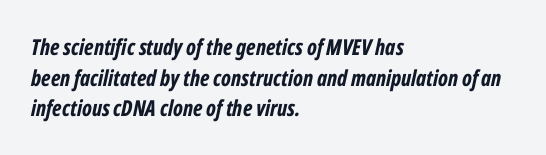
Q: Is the text bold? A: Yes.
Q: Is the text italic (slanted)? A: Yes, it leans right by about 12 degrees.
Q: Is the text underlined? A: No.
Q: How is the paragraph aligned? A: Left-aligned.
Q: Is the spacing between letters normal or unusually wide? A: Normal.
Q: Is the spacing between lines tight, normal or loose? A: Normal.
